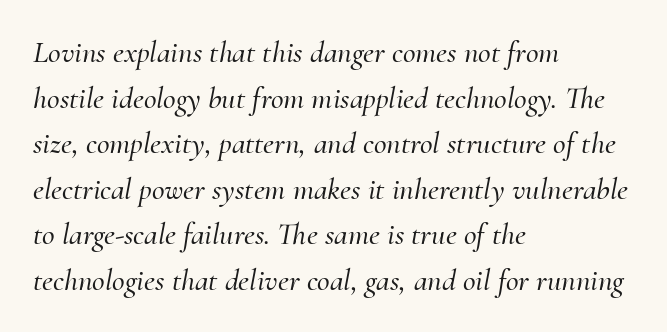
Q: Is the text italic (slanted)? A: Yes, it leans right by about 10 degrees.
Q: Is the typeface a serif or a sans-serif typeface? A: Serif.
Q: Is the text underlined? A: No.
Q: How is the paragraph aligned? A: Left-aligned.
Q: Is the spacing between letters normal or unusually wide? A: Normal.
Q: Is the spacing between lines tight, normal or loose? A: Normal.
Q: Width (condensed, normal, or wide)? A: Normal.
Q: Stroke contrast? A: Medium.
Q: x-height? A: Small.
Q: Monospaced? A: No.
